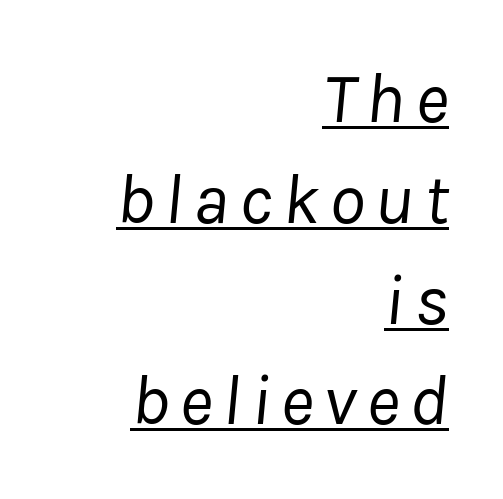
{"italic": "yes", "lean": "right", "slant_degrees": 8, "bold": "no", "weight": "regular", "width": "normal", "stroke_contrast": "low", "x_height": "medium", "monospaced": "no", "underline": "yes", "align": "right", "line_spacing": "normal", "line_spacing_ratio": 1.4, "glyph_px": 72}
